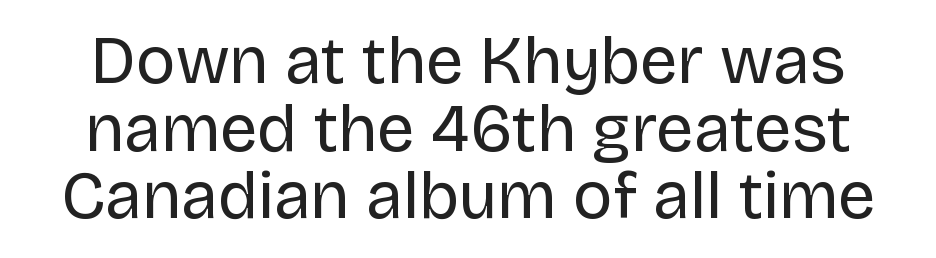
Q: Is the text bold? A: No.
Q: Is the text italic (slanted)? A: No, it is upright.
Q: Is the typeface a serif or a sans-serif typeface? A: Sans-serif.
Q: Is the text underlined? A: No.
Q: Is the spacing between letters normal or unusually wide? A: Normal.
Q: Is the spacing between lines tight, normal or loose? A: Tight.
Q: Width (condensed, normal, or wide)? A: Normal.
Q: Stroke contrast? A: Low.
Q: x-height? A: Large.
Q: Monospaced? A: No.
